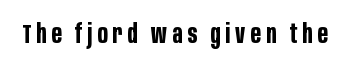
Q: Is the text bold? A: Yes.
Q: Is the text italic (slanted)? A: No, it is upright.
Q: Is the text underlined? A: No.
